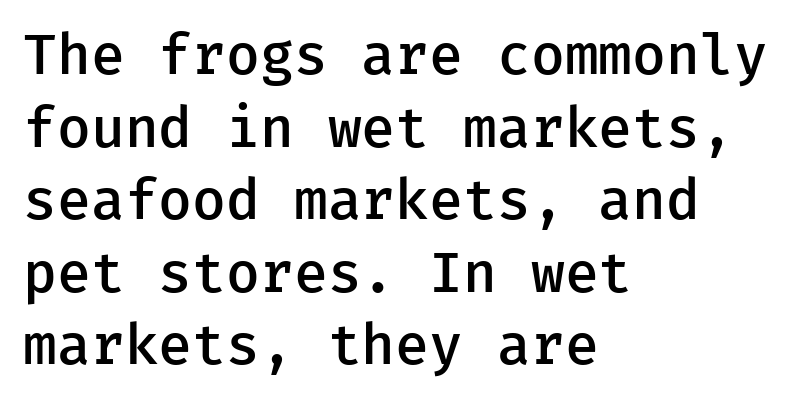
The image shows 55 px semibold sans-serif type, upright, monospaced; set left-aligned, normal line spacing (1.32x), normal letter spacing, not underlined; low stroke contrast and a medium x-height.
